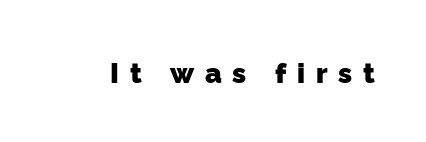
The image shows 28 px heavy sans-serif type; set unusually wide letter spacing (+0.39 em), not underlined; low stroke contrast and a medium x-height.
